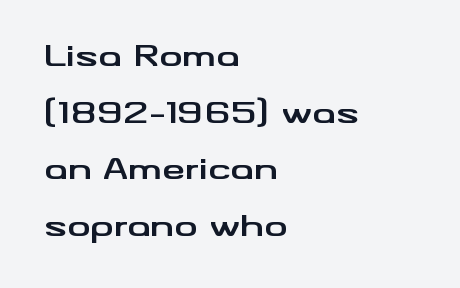
These lines were composed using upright roman letters. Tracking here is standard; glyphs follow each other at the usual distance. Decoration check: the copy has no underline. Check where the strokes stop: nothing finishes them off — pure sans.
